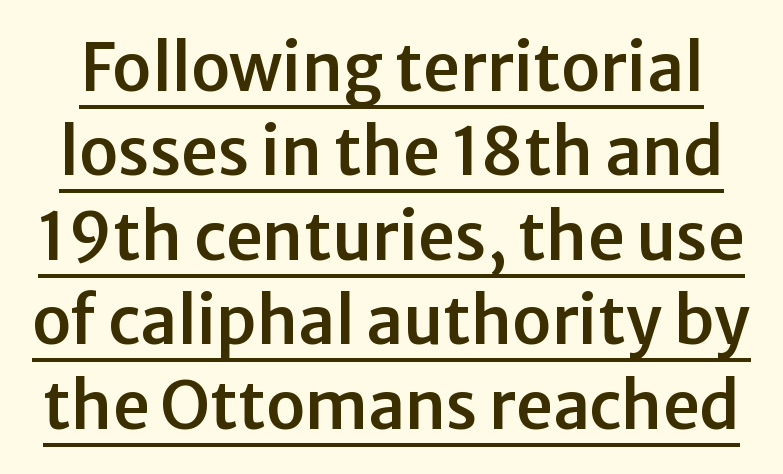
{"serif": "no", "italic": "no", "width": "normal", "stroke_contrast": "low", "x_height": "medium", "monospaced": "no", "underline": "yes", "line_spacing": "normal", "line_spacing_ratio": 1.3, "letter_spacing": "normal", "letter_spacing_em": 0.0, "glyph_px": 65}
